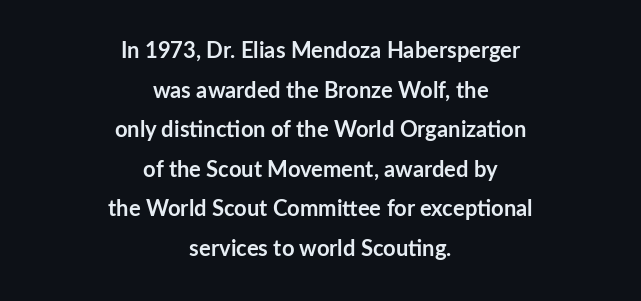
{"italic": "no", "bold": "yes", "underline": "no", "align": "center", "line_spacing_ratio": 1.8, "letter_spacing": "normal", "letter_spacing_em": 0.0, "glyph_px": 22}
